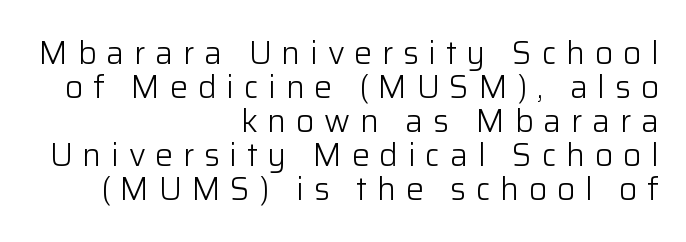
The image shows 32 px light sans-serif type, upright; set right-aligned, tight line spacing (1.06x), unusually wide letter spacing (+0.3 em), not underlined; low stroke contrast and a medium x-height.
